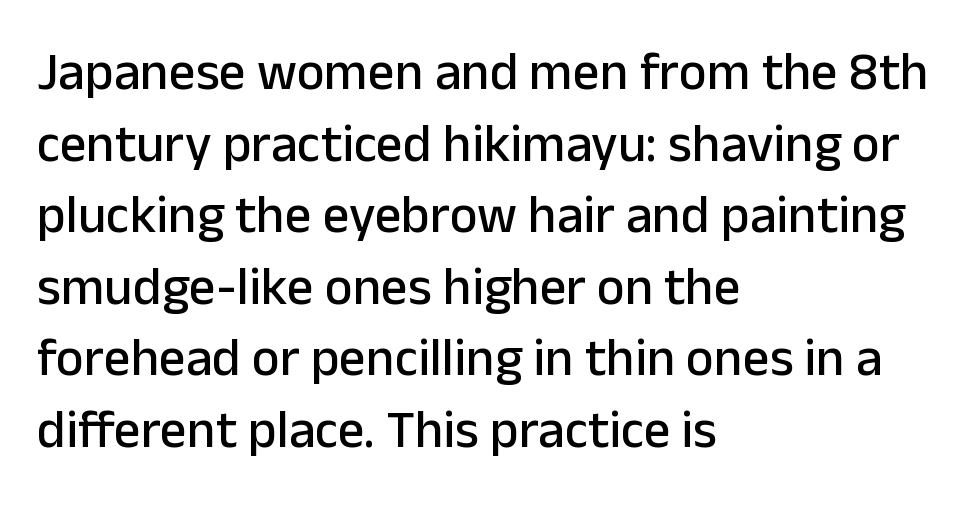
The image shows 53 px sans-serif type, upright; set left-aligned, normal line spacing (1.35x), normal letter spacing, not underlined; low stroke contrast and a medium x-height.
